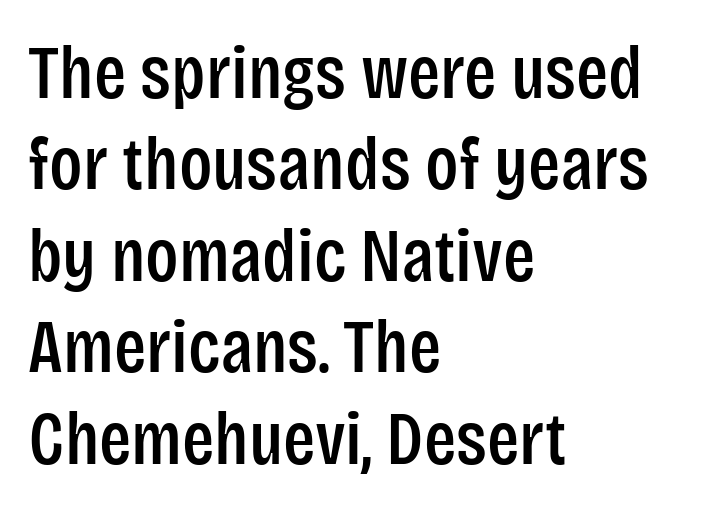
A typesetter would call this proportional, since set widths differ per character. Short and long lines alike share a common starting point at left. Style check: upright. The line texture is even and compact thanks to regular tracking. The font family rendered here belongs to the sans-serif group. Rule under the text: the space is simply empty.
